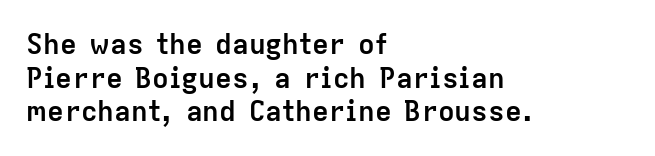
Q: Is the text bold? A: Yes.
Q: Is the text italic (slanted)? A: No, it is upright.
Q: Is the typeface a serif or a sans-serif typeface? A: Sans-serif.
Q: Is the text underlined? A: No.
Q: How is the paragraph aligned? A: Left-aligned.
Q: Is the spacing between letters normal or unusually wide? A: Normal.
Q: Width (condensed, normal, or wide)? A: Normal.
Q: Stroke contrast? A: Low.
Q: x-height? A: Medium.
Q: Monospaced? A: No.
